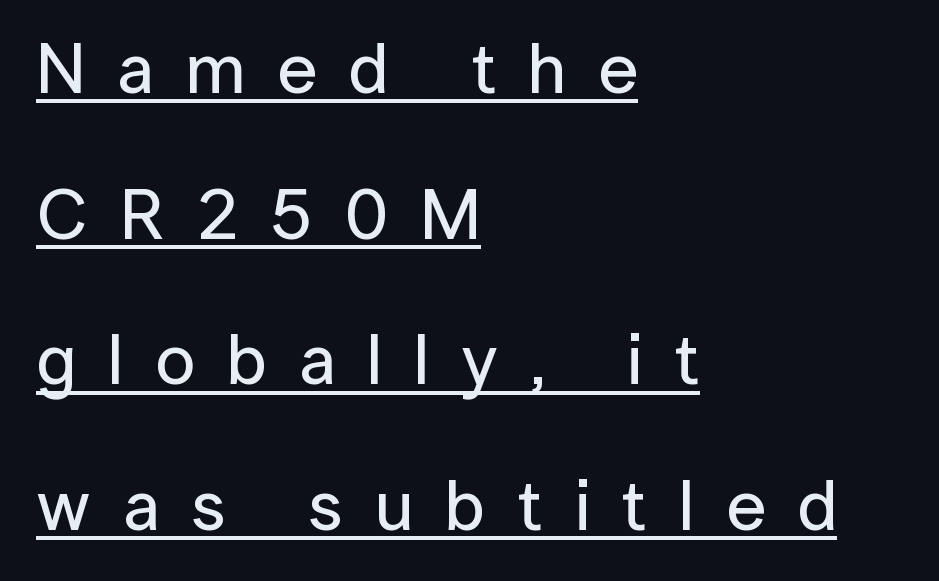
The image shows 71 px sans-serif type, upright; set left-aligned, loose line spacing (2.05x), unusually wide letter spacing (+0.45 em), underlined; low stroke contrast and a medium x-height.
